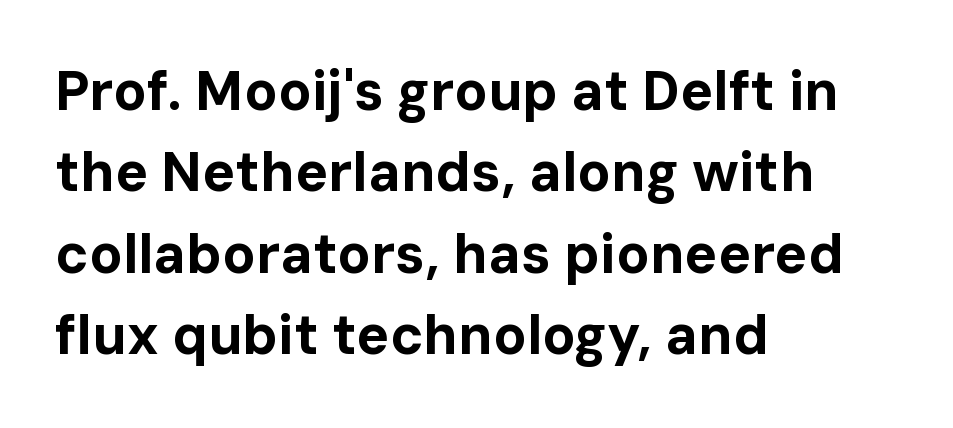
Q: Is the text bold? A: Yes.
Q: Is the text italic (slanted)? A: No, it is upright.
Q: Is the typeface a serif or a sans-serif typeface? A: Sans-serif.
Q: Is the text underlined? A: No.
Q: How is the paragraph aligned? A: Left-aligned.
Q: Is the spacing between letters normal or unusually wide? A: Normal.
Q: Is the spacing between lines tight, normal or loose? A: Normal.
Q: Width (condensed, normal, or wide)? A: Normal.
Q: Stroke contrast? A: Low.
Q: x-height? A: Medium.
Q: Monospaced? A: No.
